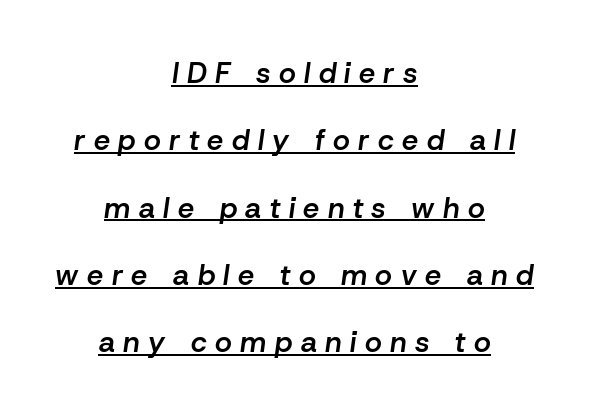
{"italic": "yes", "lean": "right", "slant_degrees": 8, "bold": "semi", "weight": "semibold", "width": "normal", "stroke_contrast": "low", "x_height": "medium", "monospaced": "no", "underline": "yes", "align": "center", "line_spacing": "loose", "line_spacing_ratio": 2.32, "letter_spacing": "wide", "letter_spacing_em": 0.29, "glyph_px": 29}
